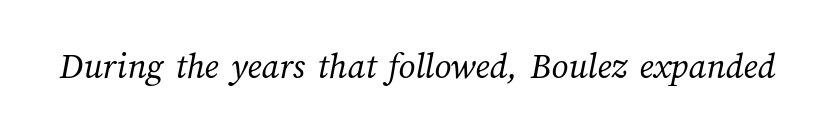
Clear beneath every line of the passage. Think of a printed novel: that variable character pitch is what you see here. The gaps between neighbouring characters are ordinary and unremarkable. The strokes carry an ordinary text weight at most.
